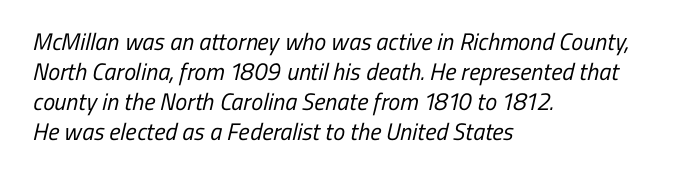
{"bold": "no", "underline": "no", "align": "left", "line_spacing": "normal", "line_spacing_ratio": 1.25, "letter_spacing": "normal", "letter_spacing_em": 0.0, "glyph_px": 24}
